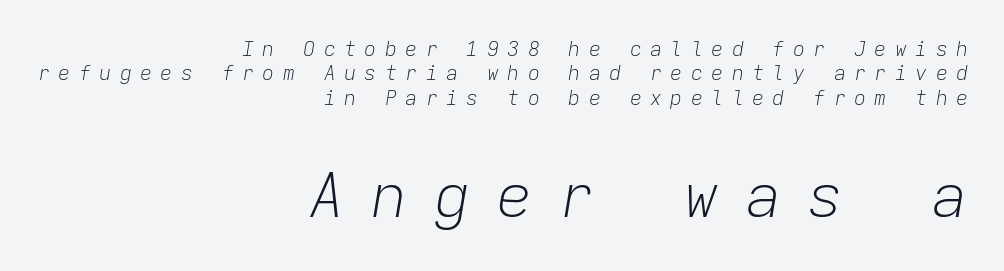
The type is letterspaced generously, with wide tracking. Emphasis-style slanted type is in use. A bare baseline throughout the passage. If you squint, the bottom block still reads clearly — it's the larger of the two. Weight: regular or lighter. Visually the block forms a straight wall on the right and a jagged coastline on the left.
